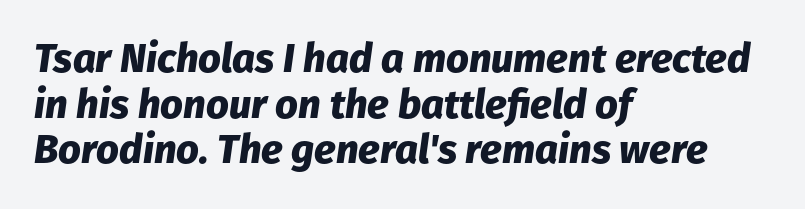
The image shows 40 px heavy type, italic (leaning right); set left-aligned, tight line spacing (1.14x), normal letter spacing, not underlined; low stroke contrast and a medium x-height.
